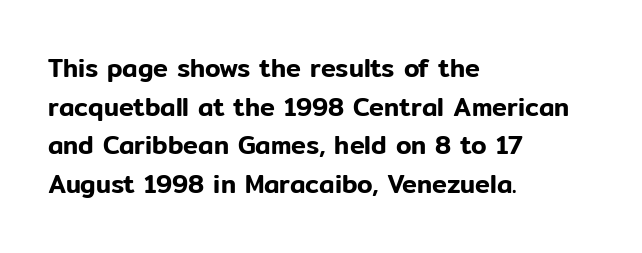
Inter-character spacing is left at the font's built-in metrics. Quick note: underline off. Horizontal alignment here is leftward, the default for most running prose. Posture: vertical. Line spacing here is normal.
